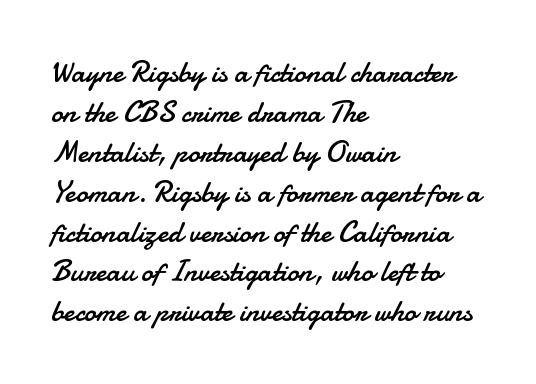
Here the designer chose a conventional face with non-uniform glyph widths. Inter-character spacing is left at the font's built-in metrics. Stems here are at most as thick as an everyday book face. The compositor pushed each line to the left boundary. The designer went with a sans here, leaving each stem footless.
